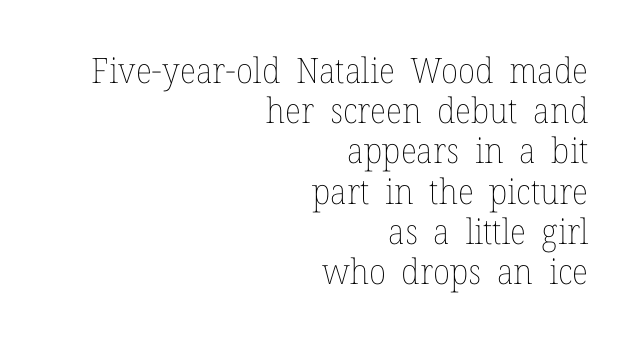
Quick note: interline space is minimal. This sample is right-justified, so line beginnings fall wherever the words allow. This rendering features lettering with no underline. Here the designer chose a conventional face with non-uniform glyph widths. Designer's note — italics off, roman on.
